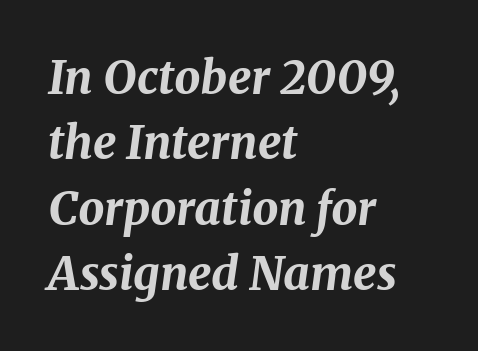
The image shows 46 px bold type, italic (leaning right); set left-aligned, normal line spacing (1.42x), normal letter spacing, not underlined; medium stroke contrast and a medium x-height.
